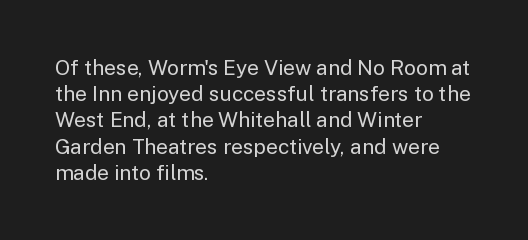
Q: Is the text bold? A: No.
Q: Is the text italic (slanted)? A: No, it is upright.
Q: Is the text underlined? A: No.
Q: How is the paragraph aligned? A: Left-aligned.
Q: Is the spacing between letters normal or unusually wide? A: Normal.
Q: Is the spacing between lines tight, normal or loose? A: Normal.
